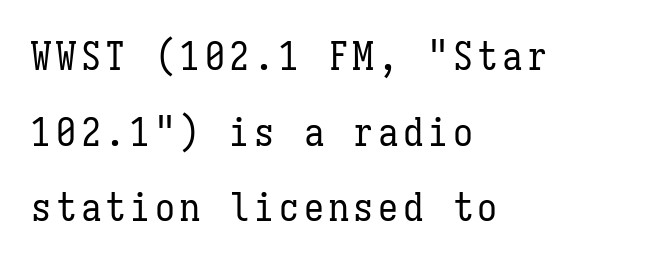
Q: Is the text bold? A: No.
Q: Is the text italic (slanted)? A: No, it is upright.
Q: Is the text underlined? A: No.
Q: How is the paragraph aligned? A: Left-aligned.
Q: Width (condensed, normal, or wide)? A: Condensed.
Q: Stroke contrast? A: Low.
Q: x-height? A: Medium.
Q: Monospaced? A: Yes.
